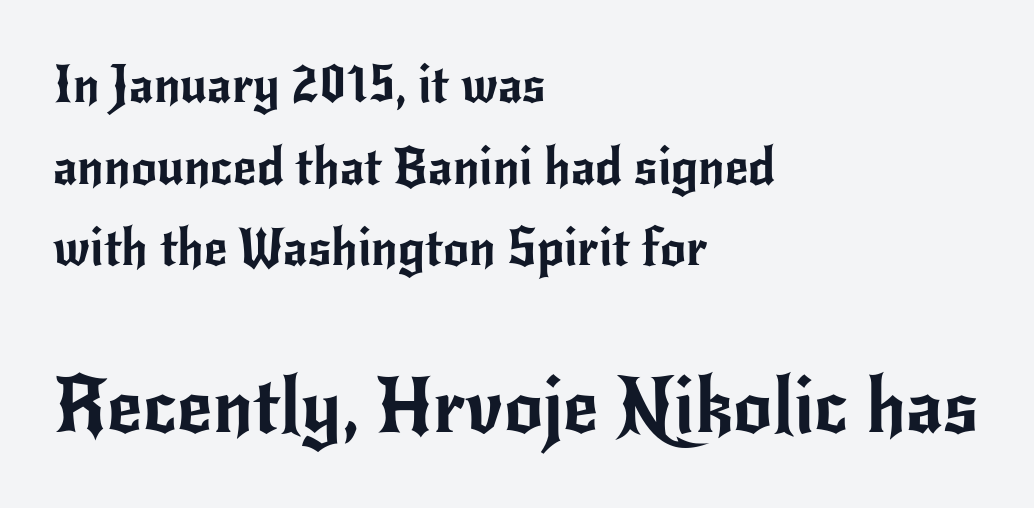
The image shows 77 px sans-serif type, upright; set left-aligned, normal line spacing (1.6x), normal letter spacing, not underlined; the second (bottom) block is 1.51x larger; low stroke contrast and a small x-height.
